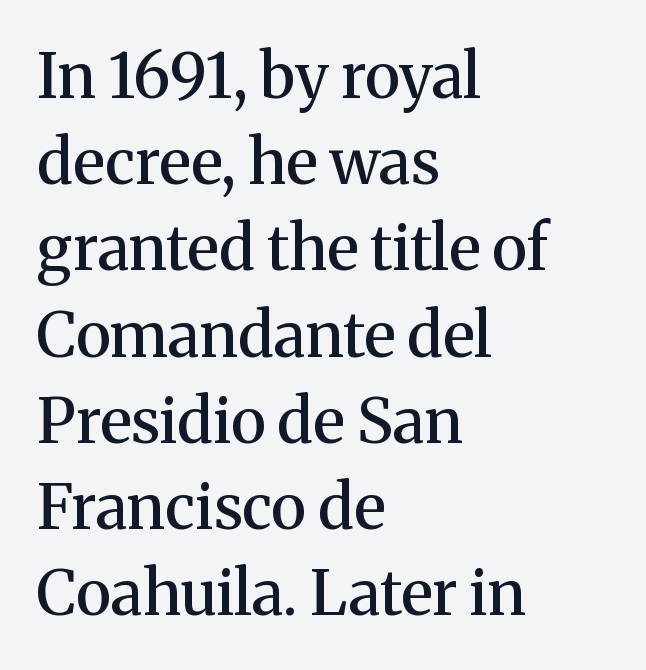
Q: Is the text bold? A: Semi-bold.
Q: Is the text italic (slanted)? A: No, it is upright.
Q: Is the typeface a serif or a sans-serif typeface? A: Serif.
Q: Is the text underlined? A: No.
Q: How is the paragraph aligned? A: Left-aligned.
Q: Is the spacing between letters normal or unusually wide? A: Normal.
Q: Is the spacing between lines tight, normal or loose? A: Normal.
Q: Width (condensed, normal, or wide)? A: Normal.
Q: Stroke contrast? A: Medium.
Q: x-height? A: Medium.
Q: Monospaced? A: No.
